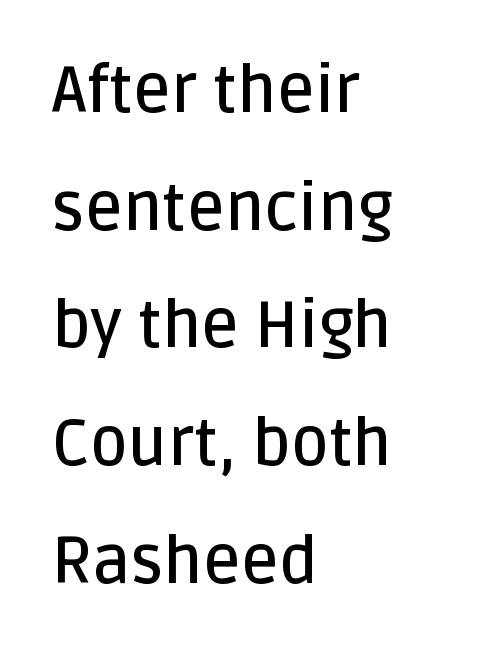
The glyphs are unaccompanied by any horizontal stroke below them. Inter-character spacing is left at the font's built-in metrics. A typesetter would call this proportional, since set widths differ per character. The typesetter chose a ragged-right arrangement here. Is this a sans? Yes — the strokes have no serifs. The strokes are fattened partway — semibold, not bold.
